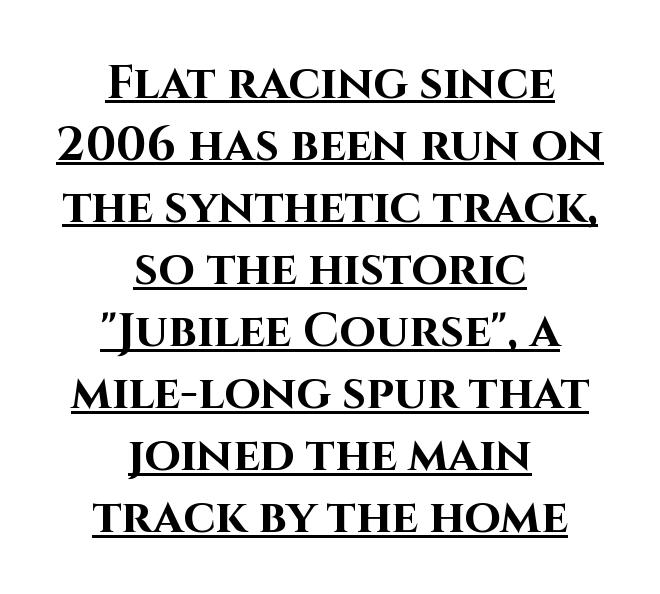
The image shows 47 px bold sans-serif type, upright; set centered, normal line spacing (1.32x), normal letter spacing, underlined; high stroke contrast and a large x-height.
